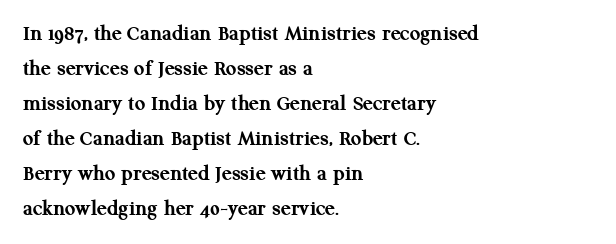
{"italic": "no", "bold": "yes", "underline": "no", "align": "left", "line_spacing": "normal", "line_spacing_ratio": 1.52, "letter_spacing": "normal", "letter_spacing_em": 0.0, "glyph_px": 23}
